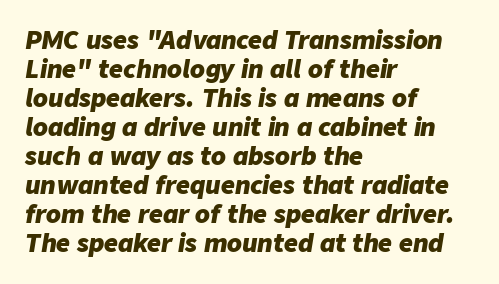
Layout note: lines flush left. These words are printed bold, with thick strokes throughout. Nobody drew a line under any word here. What stands out about the letter spacing? Nothing — it is the standard amount.
